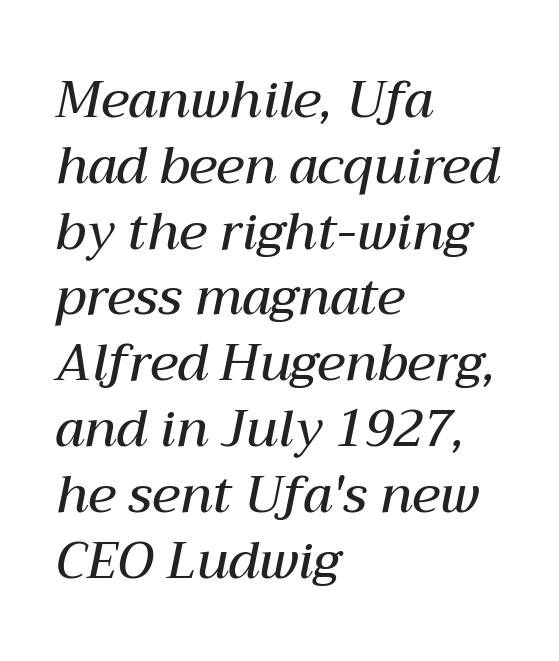
The image shows 51 px semibold type, italic (leaning right); set left-aligned, normal line spacing (1.29x), normal letter spacing, not underlined; medium stroke contrast and a medium x-height.
